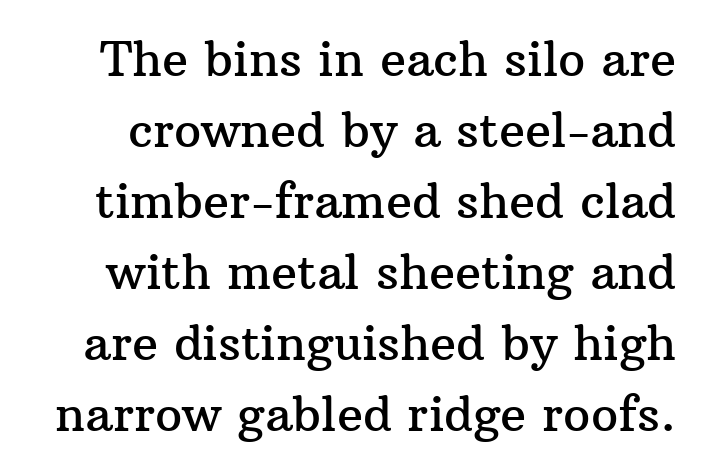
What stands out about the letter spacing? Nothing — it is the standard amount. The strip under each line holds only bare page. Do the characters align in a grid? No, the font is proportional. The rows are spaced the way most documents space them.
